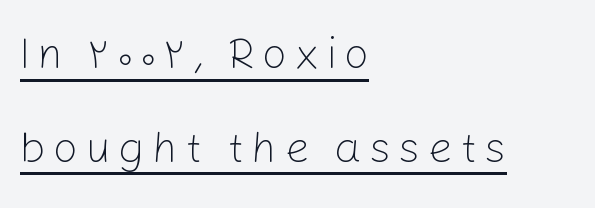
The axis of the letterforms is exactly vertical. Spacing verdict: proportional, widths tailored to each character. This rendering uses left alignment, leaving the right contour irregular. Stems here are at most as thick as an everyday book face. Beneath each row of characters lies a ruled line.
